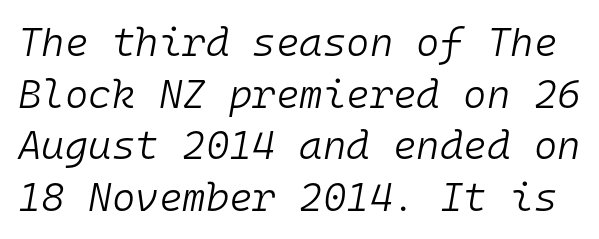
{"italic": "yes", "lean": "right", "slant_degrees": 10, "bold": "no", "weight": "light", "width": "normal", "stroke_contrast": "low", "x_height": "medium", "monospaced": "yes", "underline": "no", "line_spacing": "normal", "line_spacing_ratio": 1.29, "letter_spacing": "normal", "letter_spacing_em": 0.0, "glyph_px": 40}
